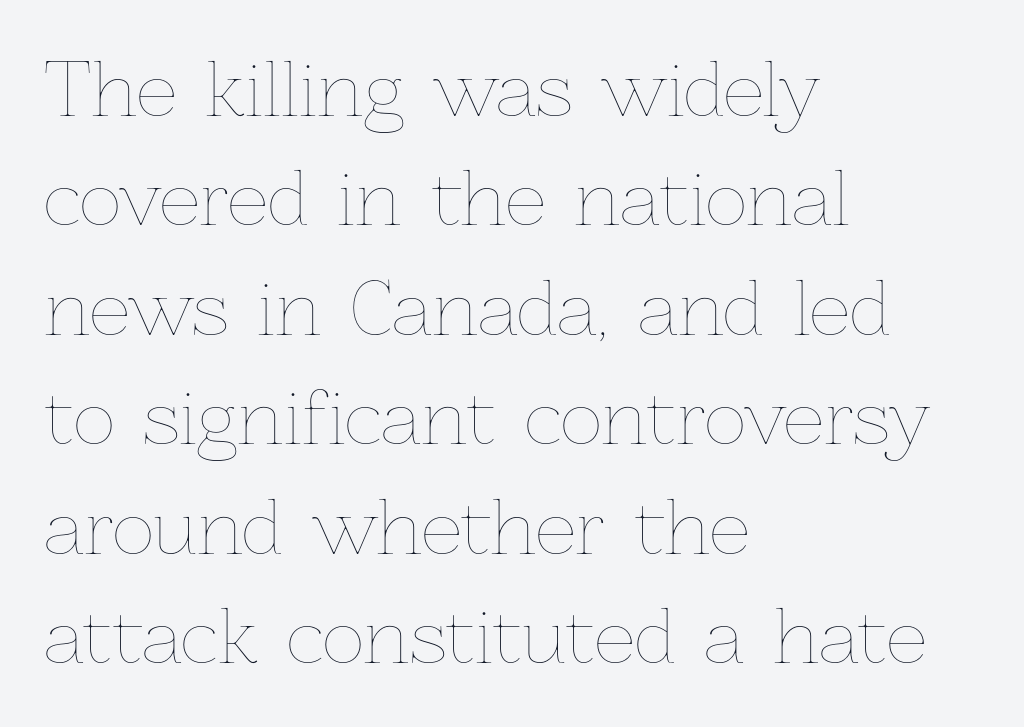
The image shows 72 px thin type, upright; set left-aligned, normal line spacing (1.52x), normal letter spacing, not underlined; low stroke contrast and a medium x-height.
